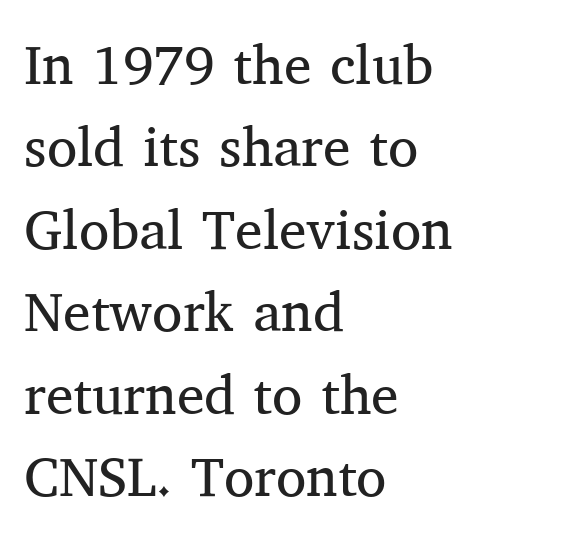
The image shows 55 px regular-weight serif type, upright; set left-aligned, normal line spacing (1.5x), normal letter spacing, not underlined; medium stroke contrast and a medium x-height.
